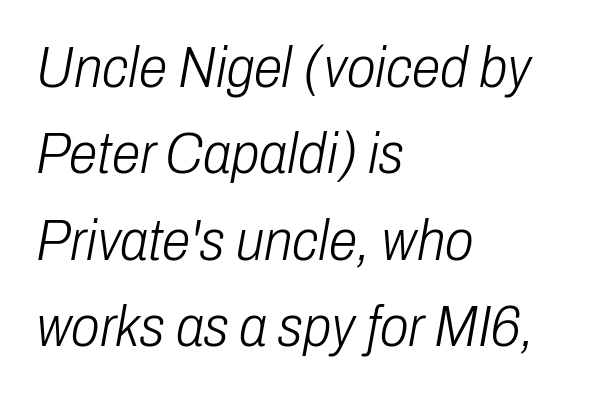
Q: Is the text bold? A: No.
Q: Is the text italic (slanted)? A: Yes, it leans right by about 10 degrees.
Q: Is the text underlined? A: No.
Q: How is the paragraph aligned? A: Left-aligned.
Q: Is the spacing between letters normal or unusually wide? A: Normal.
Q: Is the spacing between lines tight, normal or loose? A: Normal.
Q: Width (condensed, normal, or wide)? A: Condensed.
Q: Stroke contrast? A: Low.
Q: x-height? A: Medium.
Q: Monospaced? A: No.
